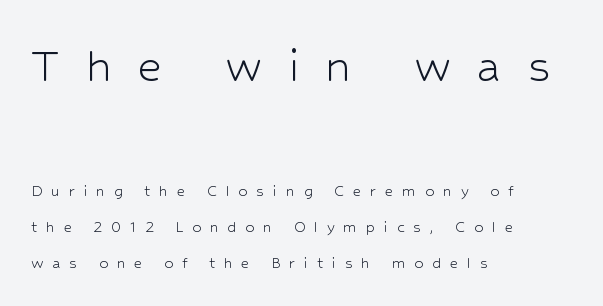
Q: Is the text bold? A: No.
Q: Is the text italic (slanted)? A: No, it is upright.
Q: Is the typeface a serif or a sans-serif typeface? A: Sans-serif.
Q: Is the text underlined? A: No.
Q: How is the paragraph aligned? A: Left-aligned.
Q: Is the spacing between letters normal or unusually wide? A: Unusually wide.
Q: Is the spacing between lines tight, normal or loose? A: Loose.
Q: Which block of text is set in a larger size, the first (top) or the second (bottom)? A: The first (top) one.
Q: Width (condensed, normal, or wide)? A: Normal.
Q: Stroke contrast? A: Low.
Q: x-height? A: Medium.
Q: Monospaced? A: No.
